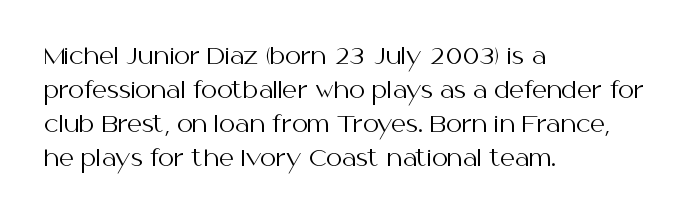
The type sits square on the baseline with zero lean. Stem width sits at or under what a default text font uses. Horizontally, the lines are justified to the leading edge only. This sample keeps an unexceptional amount of space between lines. The space beneath each line is pristine and unruled. There is no visible air inserted between adjacent glyphs.
